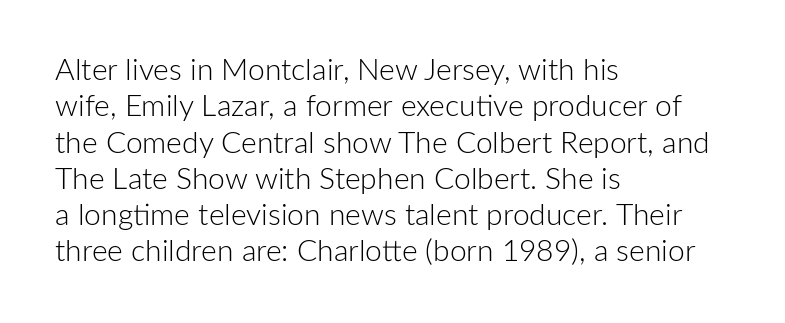
{"serif": "no", "italic": "no", "bold": "no", "weight": "light", "width": "normal", "stroke_contrast": "low", "x_height": "medium", "monospaced": "no", "underline": "no", "align": "left", "line_spacing_ratio": 1.21, "letter_spacing": "normal", "letter_spacing_em": 0.0, "glyph_px": 30}
